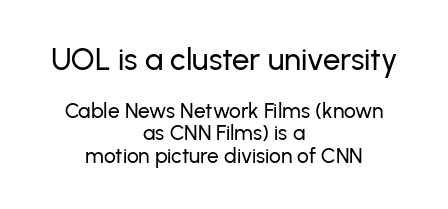
Q: Is the text italic (slanted)? A: No, it is upright.
Q: Is the typeface a serif or a sans-serif typeface? A: Sans-serif.
Q: Is the text underlined? A: No.
Q: How is the paragraph aligned? A: Centered.
Q: Is the spacing between letters normal or unusually wide? A: Normal.
Q: Is the spacing between lines tight, normal or loose? A: Tight.
Q: Which block of text is set in a larger size, the first (top) or the second (bottom)? A: The first (top) one.
Q: Width (condensed, normal, or wide)? A: Normal.
Q: Stroke contrast? A: Low.
Q: x-height? A: Medium.
Q: Monospaced? A: No.
